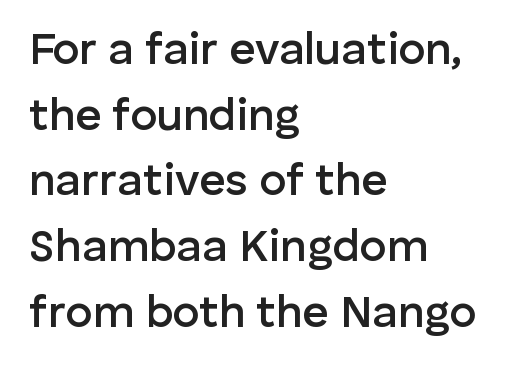
The image shows 45 px semibold sans-serif type, upright; set left-aligned, normal line spacing (1.46x), normal letter spacing, not underlined; low stroke contrast and a medium x-height.
